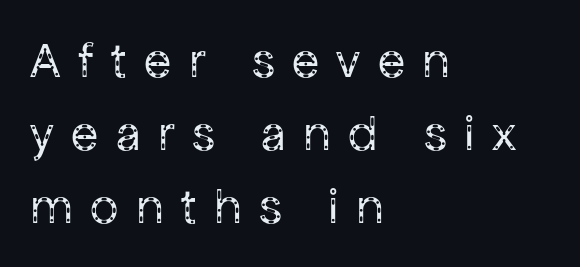
What's the leading like? Ordinary, nothing unusual. The setting favours the left margin, as ordinary paragraphs usually do. The zone under the glyphs is completely vacant. Every stem runs plumb, perpendicular to the baseline. Letterform terminals end flat and unadorned throughout the passage. Think standard paragraph weight, or any step lighter than that.
